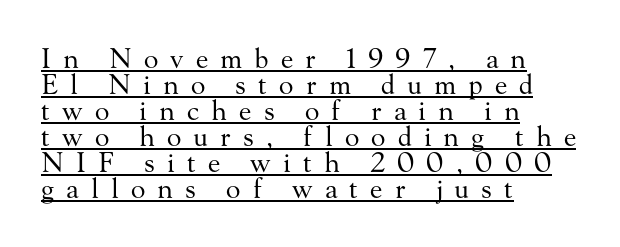
{"italic": "no", "bold": "no", "underline": "yes", "align": "left", "line_spacing": "tight", "line_spacing_ratio": 0.96, "letter_spacing": "wide", "letter_spacing_em": 0.45, "glyph_px": 27}
